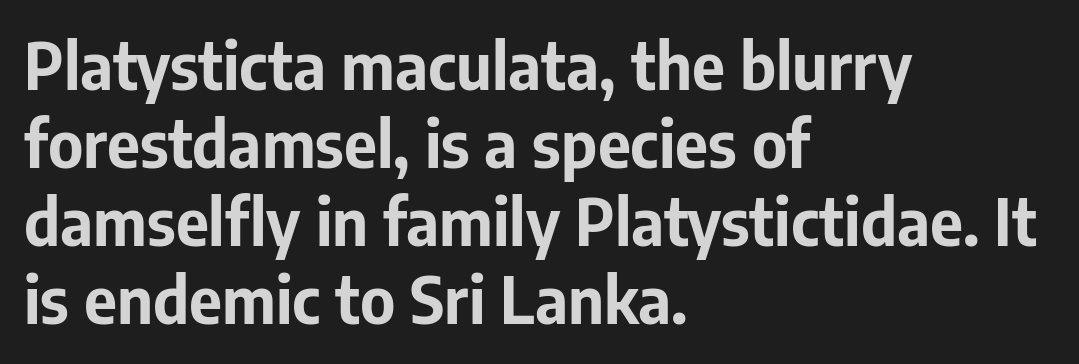
Every letter is thick-stroked: bold, no question. The face used here is proportionally spaced, like ordinary book or web type. A typesetter would call this zero additional tracking. Notice how the passage keeps a crisp vertical edge on the left only. Only glyphs here, with clear space below each row.
